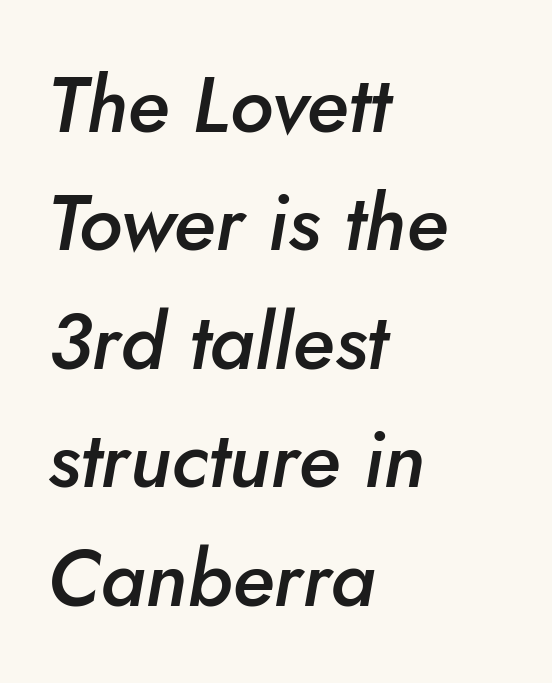
The image shows 79 px semibold type, italic (leaning right); set left-aligned, normal line spacing (1.5x), normal letter spacing, not underlined; low stroke contrast and a small x-height.
